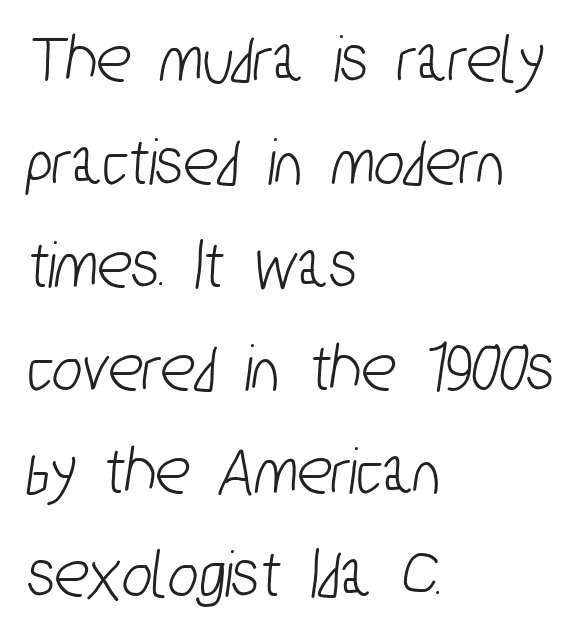
{"serif": "no", "width": "condensed", "stroke_contrast": "low", "x_height": "medium", "monospaced": "no", "underline": "no", "align": "left", "line_spacing": "normal", "line_spacing_ratio": 1.45, "letter_spacing": "normal", "letter_spacing_em": 0.0, "glyph_px": 71}
